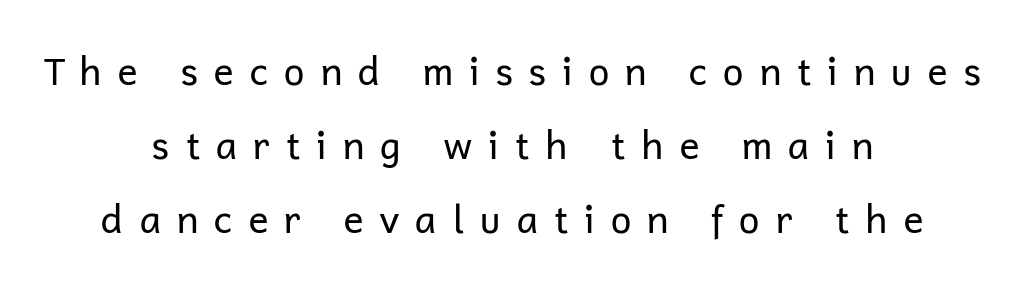
The image shows 38 px regular-weight sans-serif type, upright; set centered, loose line spacing (1.95x), unusually wide letter spacing (+0.38 em), not underlined; low stroke contrast and a medium x-height.
